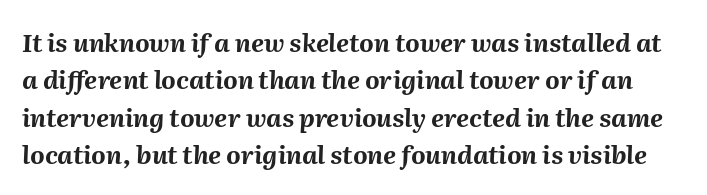
The image shows 25 px bold type, italic (leaning right); set normal line spacing (1.5x), normal letter spacing, not underlined.
